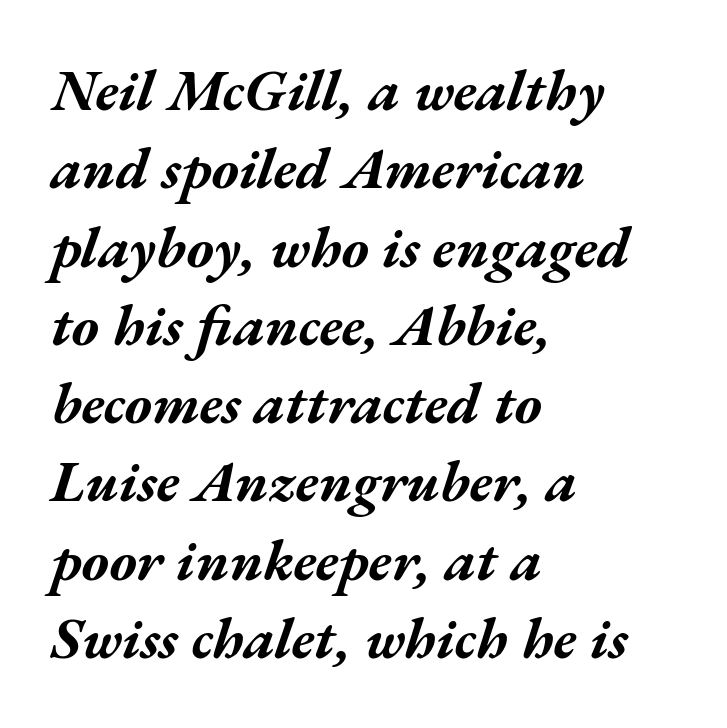
The face used here is proportionally spaced, like ordinary book or web type. No extra tracking has been applied to these lines. Posture: slanted. A clean baseline with only descenders dipping below it.
